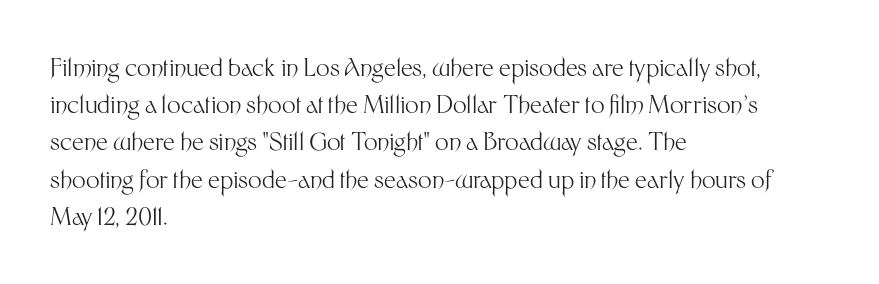
Ordinary non-slanted type is in use. This sample uses plain, unmodified letter spacing. Has an underline been added? It has not. The designer left line spacing at the default. The cut favours lightness, reaching ordinary text weight at its darkest. Layout note: lines flush left.
